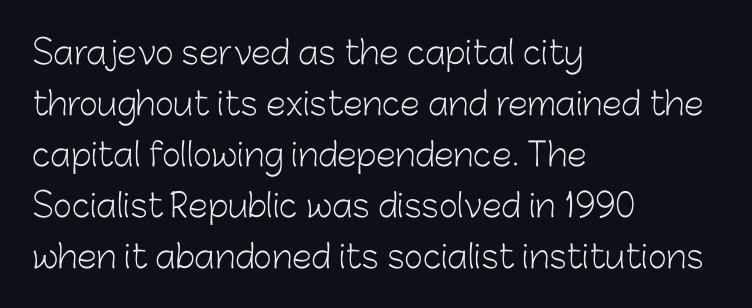
The image shows 32 px light sans-serif type, upright; set left-aligned, normal line spacing (1.59x), normal letter spacing, not underlined; low stroke contrast and a medium x-height.
